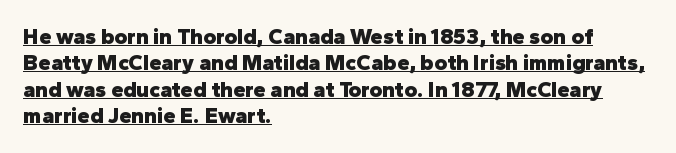
Q: Is the text bold? A: Yes.
Q: Is the text italic (slanted)? A: No, it is upright.
Q: Is the text underlined? A: Yes.
Q: How is the paragraph aligned? A: Left-aligned.
Q: Is the spacing between letters normal or unusually wide? A: Normal.
